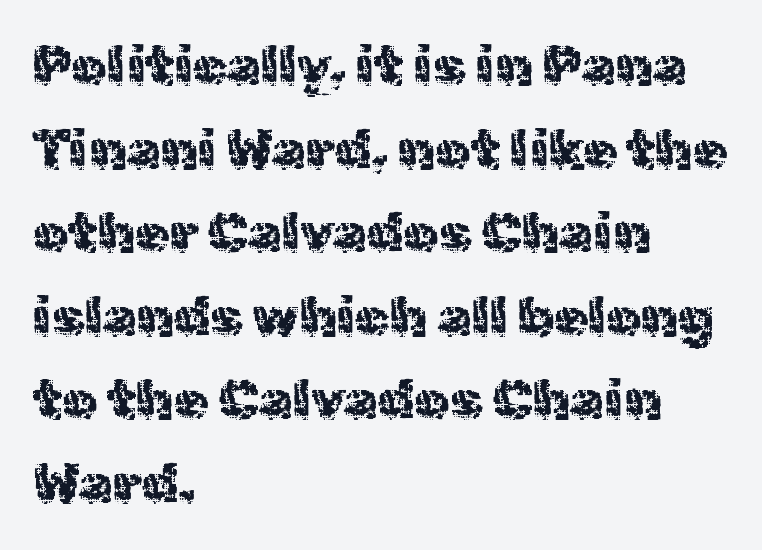
The image shows 55 px regular-weight sans-serif type, upright; set left-aligned, normal line spacing (1.52x), normal letter spacing, not underlined; a medium x-height.
